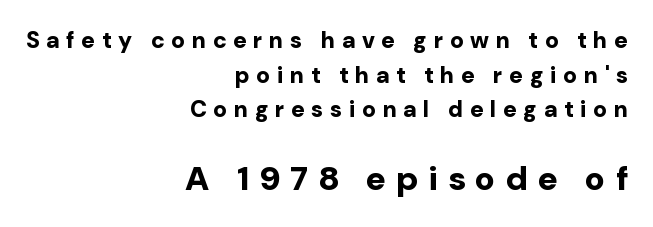
The rendering shows plain stroke endings on the letterforms — a sans-serif design. In terms of letterspacing, this is a distinctly airy, spread setting. The font's upright variant was chosen for this text. Weight: bold.
